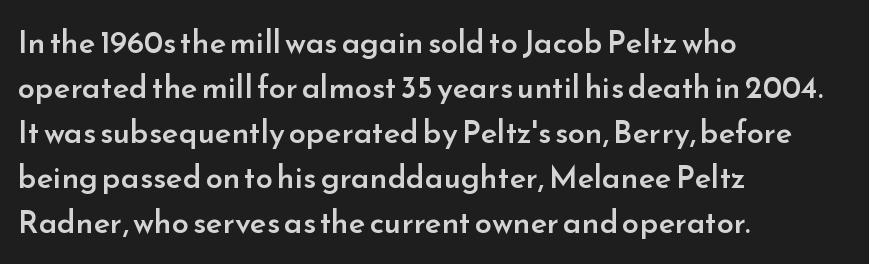
The image shows 31 px semibold sans-serif type, upright; set left-aligned, normal line spacing (1.45x), normal letter spacing, not underlined; low stroke contrast and a small x-height.
